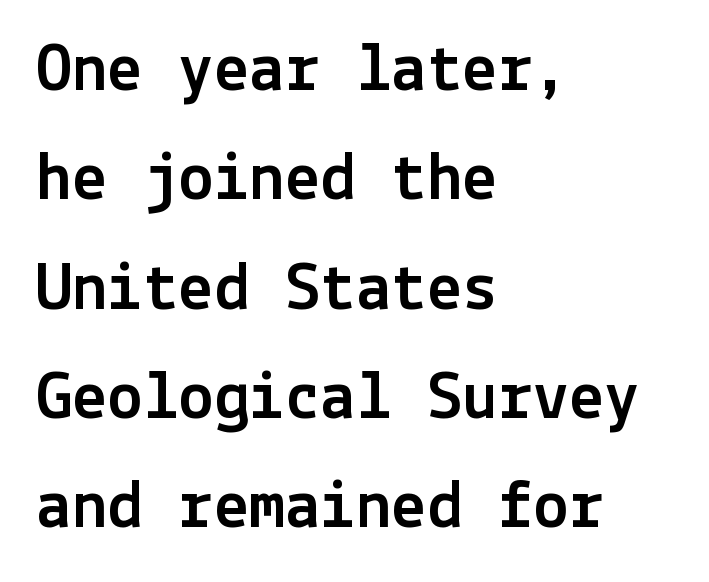
{"serif": "no", "italic": "no", "width": "normal", "x_height": "medium", "underline": "no", "align": "left", "line_spacing": "normal", "line_spacing_ratio": 1.54, "letter_spacing": "normal", "letter_spacing_em": 0.0, "glyph_px": 71}
